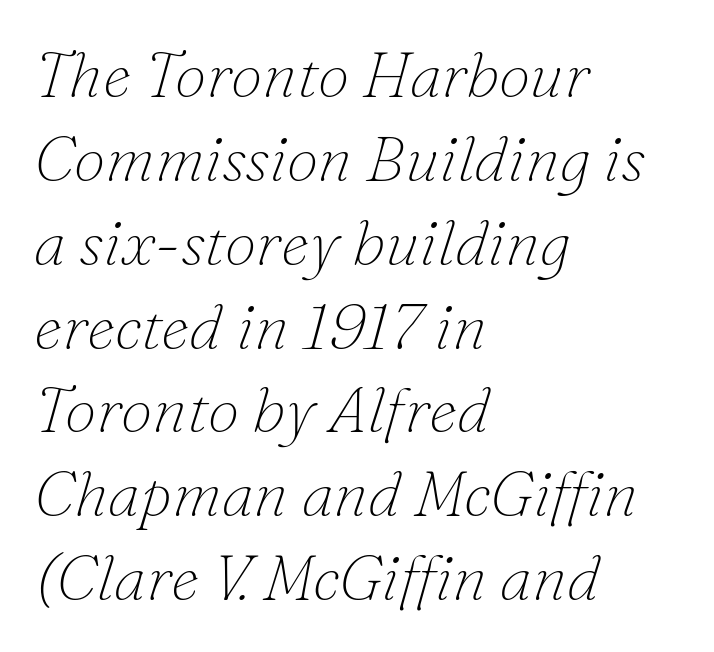
The image shows 64 px thin serif type, italic (leaning right); set left-aligned, normal line spacing (1.31x), normal letter spacing, not underlined; low stroke contrast and a small x-height.
